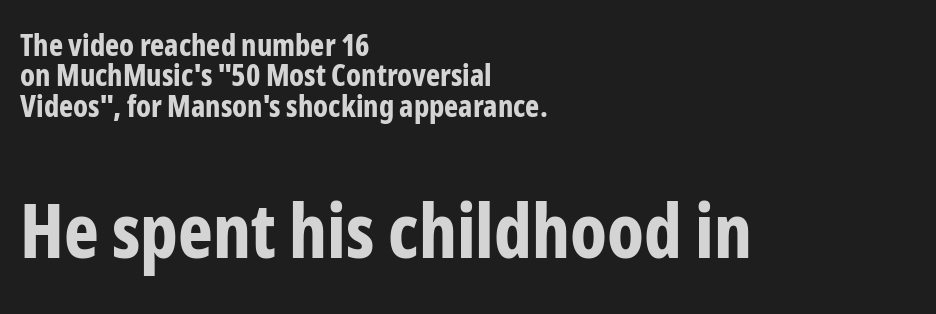
The image shows 74 px bold, condensed sans-serif type, upright; set left-aligned, tight line spacing (1.01x), normal letter spacing, not underlined; the second (bottom) block is 2.47x larger; low stroke contrast and a medium x-height.
